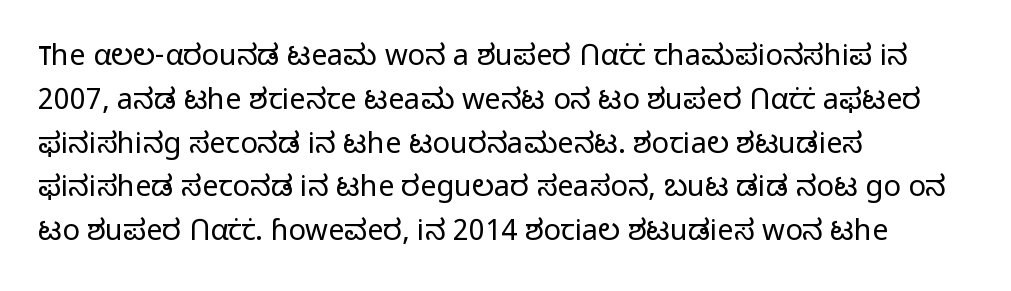
The image shows 29 px light sans-serif type, upright; set left-aligned, normal line spacing (1.51x), normal letter spacing, not underlined; low stroke contrast and a medium x-height.
